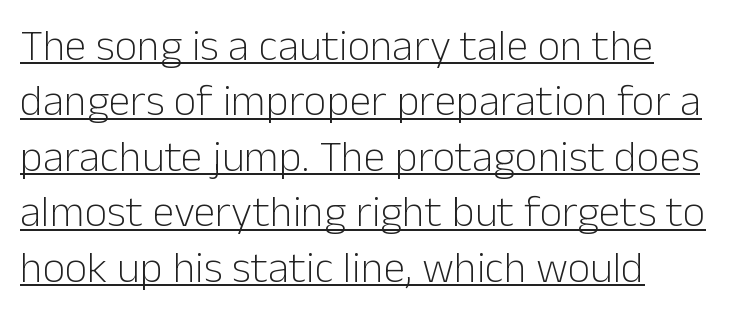
The image shows 44 px light sans-serif type, upright; set left-aligned, normal line spacing (1.26x), normal letter spacing, underlined; low stroke contrast and a medium x-height.
